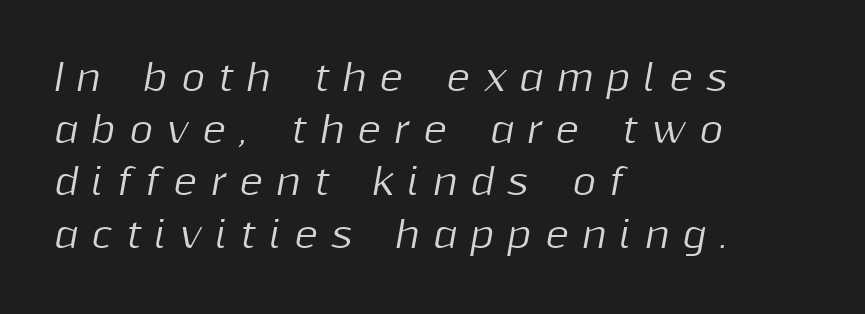
Q: Is the text italic (slanted)? A: Yes, it leans right by about 10 degrees.
Q: Is the text underlined? A: No.
Q: How is the paragraph aligned? A: Left-aligned.
Q: Is the spacing between letters normal or unusually wide? A: Unusually wide.
Q: Is the spacing between lines tight, normal or loose? A: Normal.
Q: Width (condensed, normal, or wide)? A: Normal.
Q: Stroke contrast? A: Medium.
Q: x-height? A: Medium.
Q: Monospaced? A: No.
